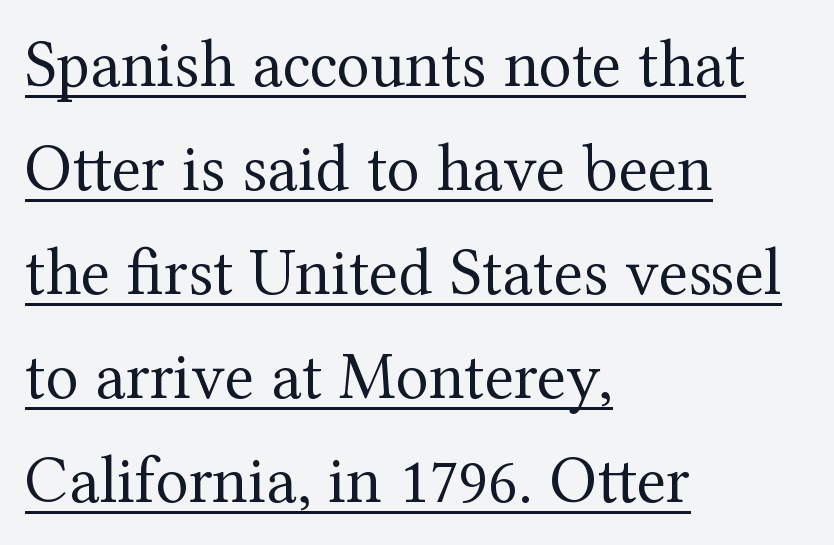
The image shows 68 px regular-weight serif type, upright; set left-aligned, normal line spacing (1.53x), normal letter spacing, underlined; medium stroke contrast and a medium x-height.
